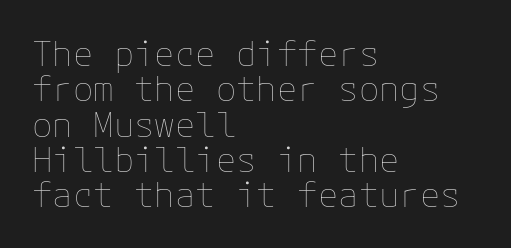
Q: Is the text bold? A: No.
Q: Is the text italic (slanted)? A: No, it is upright.
Q: Is the text underlined? A: No.
Q: How is the paragraph aligned? A: Left-aligned.
Q: Is the spacing between letters normal or unusually wide? A: Normal.
Q: Is the spacing between lines tight, normal or loose? A: Tight.
Q: Width (condensed, normal, or wide)? A: Normal.
Q: Stroke contrast? A: Low.
Q: x-height? A: Medium.
